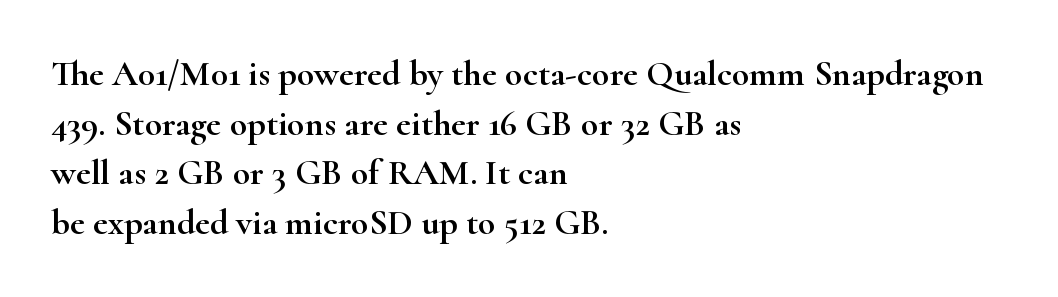
{"serif": "yes", "italic": "no", "width": "wide", "stroke_contrast": "high", "x_height": "small", "monospaced": "no", "underline": "no", "align": "left", "line_spacing": "normal", "line_spacing_ratio": 1.38, "letter_spacing": "normal", "letter_spacing_em": 0.0, "glyph_px": 36}
